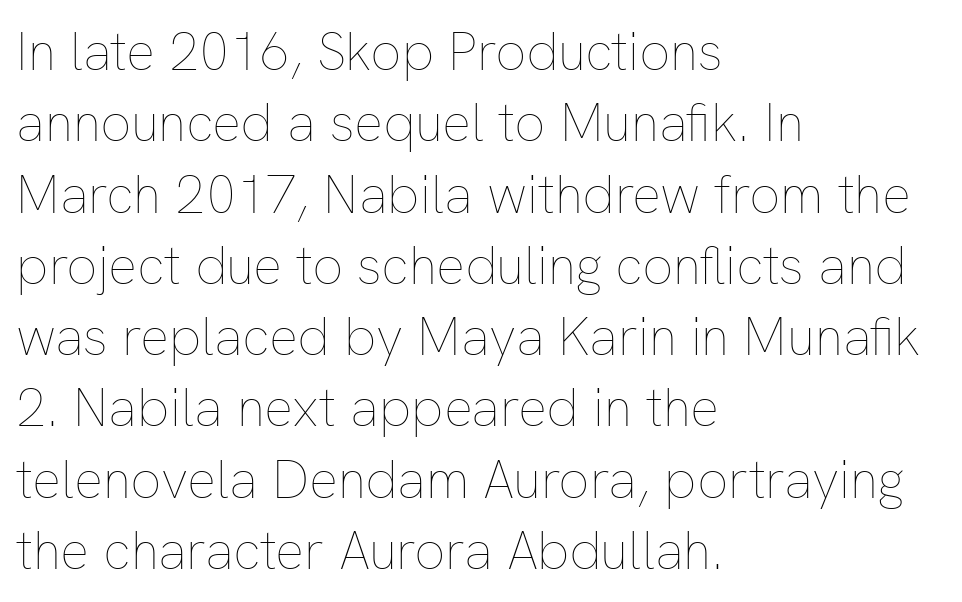
{"italic": "no", "bold": "no", "weight": "thin", "width": "normal", "stroke_contrast": "low", "x_height": "medium", "monospaced": "no", "underline": "no", "align": "left", "line_spacing": "normal", "line_spacing_ratio": 1.32, "letter_spacing": "normal", "letter_spacing_em": 0.0, "glyph_px": 54}
